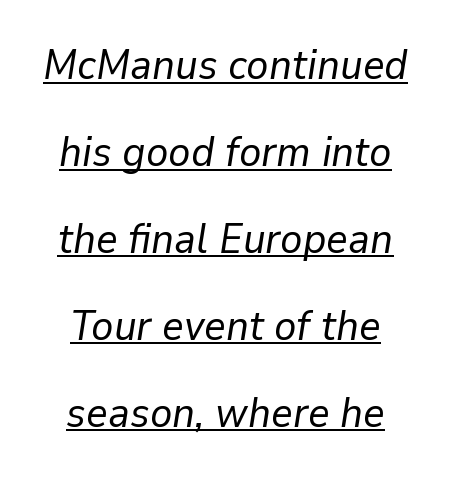
The image shows 42 px regular-weight type, italic (leaning right); set centered, loose line spacing (2.07x), normal letter spacing, underlined; low stroke contrast and a medium x-height.
